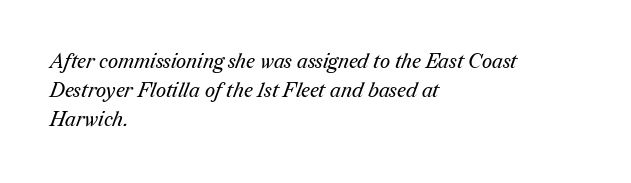
The image shows 20 px text type; set left-aligned, normal line spacing (1.46x), normal letter spacing, not underlined.
